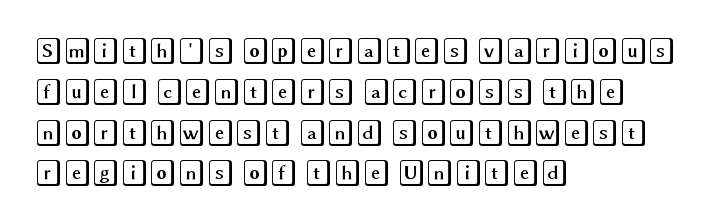
The space between consecutive lines is moderate. This sample uses plain, unmodified letter spacing. Layout note: lines flush left. No italicization has been applied; the sample stays upright. The passage shown is not underscored anywhere.
